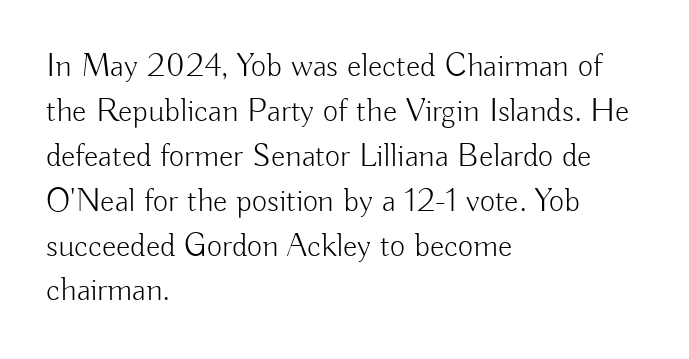
Q: Is the text bold? A: No.
Q: Is the text italic (slanted)? A: No, it is upright.
Q: Is the typeface a serif or a sans-serif typeface? A: Sans-serif.
Q: Is the text underlined? A: No.
Q: How is the paragraph aligned? A: Left-aligned.
Q: Is the spacing between letters normal or unusually wide? A: Normal.
Q: Is the spacing between lines tight, normal or loose? A: Normal.
Q: Width (condensed, normal, or wide)? A: Normal.
Q: Stroke contrast? A: Low.
Q: x-height? A: Small.
Q: Monospaced? A: No.
